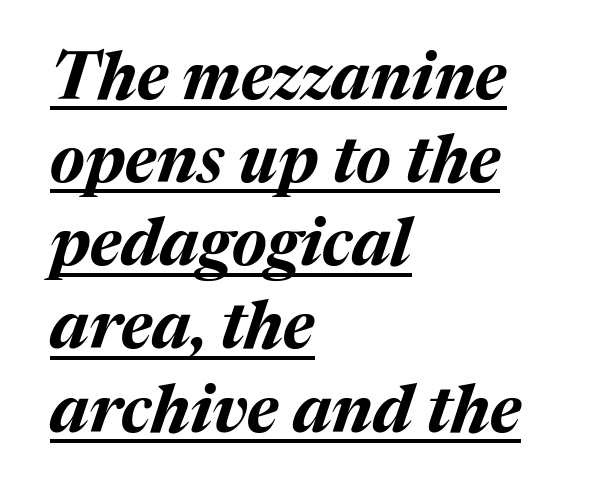
{"italic": "yes", "lean": "right", "slant_degrees": 17, "bold": "yes", "weight": "bold", "width": "normal", "stroke_contrast": "medium", "x_height": "medium", "monospaced": "no", "underline": "yes", "align": "left", "line_spacing": "normal", "line_spacing_ratio": 1.26, "letter_spacing": "normal", "letter_spacing_em": 0.0, "glyph_px": 66}
